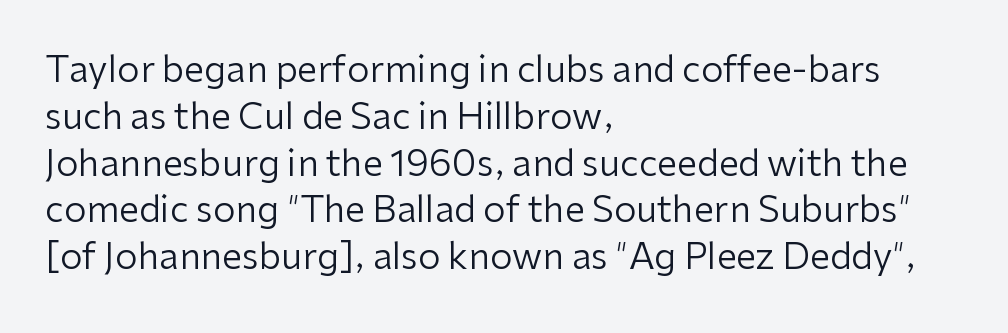
Character widths vary here, with narrow letters taking less room than wide ones. No extra ink here — the face is not bold. These lines are set flush left with a ragged right edge. Does extra space separate the letters? No, they use regular spacing. This is the regular roman posture of the typeface. Look at the bottom of the vertical strokes: they stop flat, with no serifs.
